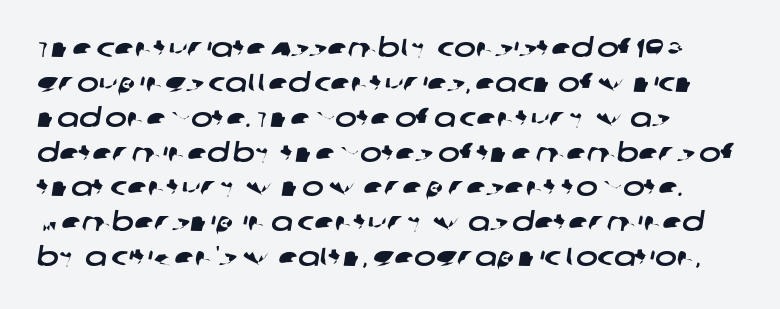
Q: Is the text underlined? A: No.
Q: How is the paragraph aligned? A: Left-aligned.
Q: Is the spacing between letters normal or unusually wide? A: Normal.
Q: Is the spacing between lines tight, normal or loose? A: Normal.
